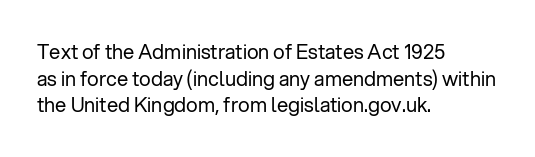
Does the copy run flush right? No — it runs flush left. The block of text has a typical density, with ordinary space between rows. This sample uses plain, unmodified letter spacing. The zone under the glyphs is completely vacant. A roman cut, with each character standing at attention. Stem width sits at or under what a default text font uses.
